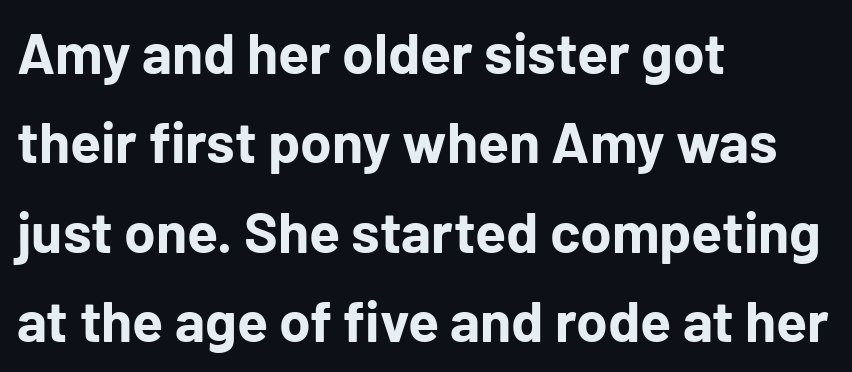
{"serif": "no", "italic": "no", "bold": "yes", "weight": "bold", "width": "normal", "stroke_contrast": "low", "x_height": "medium", "monospaced": "no", "underline": "no", "align": "left", "line_spacing": "normal", "line_spacing_ratio": 1.57, "letter_spacing": "normal", "letter_spacing_em": 0.0, "glyph_px": 57}
